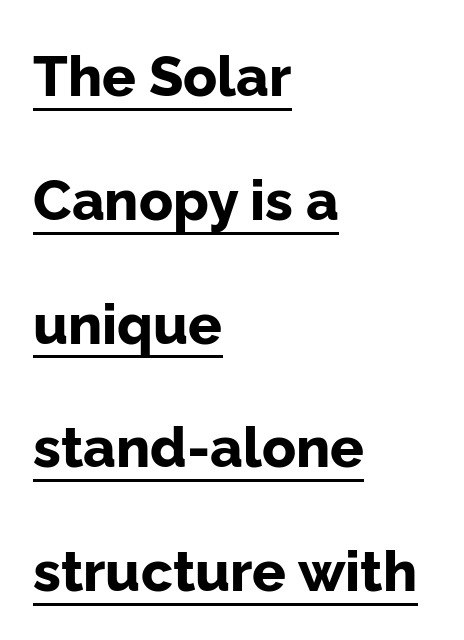
Is this a fixed-width face? No — the glyphs have proportional, varying widths. Is there much room between lines? Yes — plenty of vertical air separates them. The ragged edge is on the right, which tells us the setting is flush left. Examine the stroke ends and you'll find no serifs. What weight is shown? A full bold with thick strokes. What decoration does the sample have? An underline.
